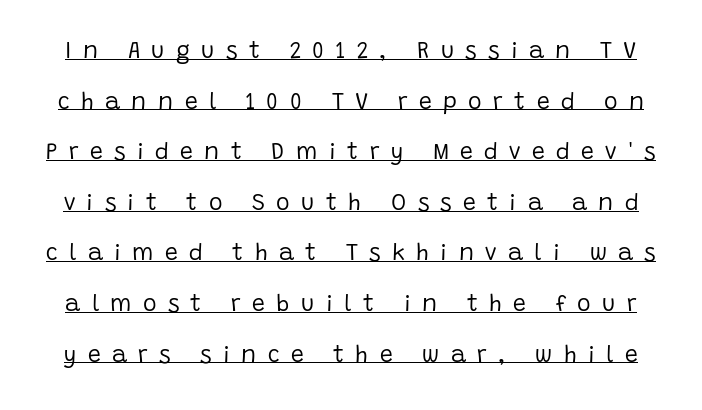
Q: Is the text bold? A: No.
Q: Is the text italic (slanted)? A: No, it is upright.
Q: Is the text underlined? A: Yes.
Q: Is the spacing between letters normal or unusually wide? A: Unusually wide.
Q: Is the spacing between lines tight, normal or loose? A: Loose.
